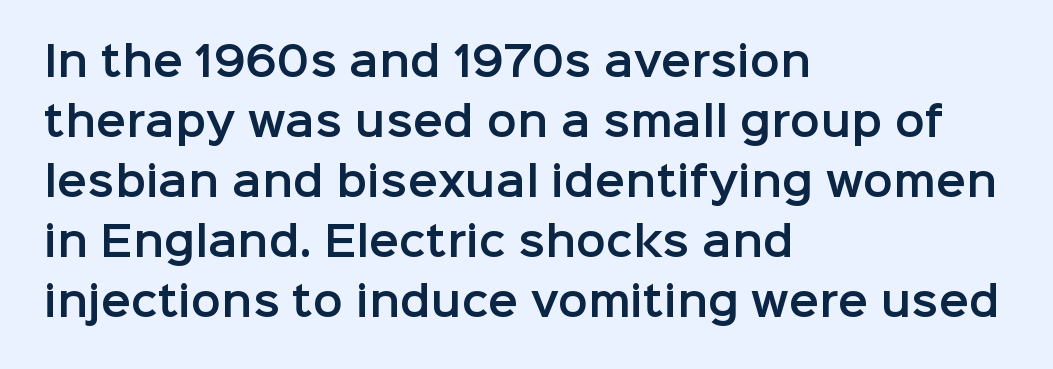
Q: Is the text italic (slanted)? A: No, it is upright.
Q: Is the typeface a serif or a sans-serif typeface? A: Sans-serif.
Q: Is the text underlined? A: No.
Q: How is the paragraph aligned? A: Left-aligned.
Q: Is the spacing between letters normal or unusually wide? A: Normal.
Q: Is the spacing between lines tight, normal or loose? A: Normal.
Q: Width (condensed, normal, or wide)? A: Normal.
Q: Stroke contrast? A: Low.
Q: x-height? A: Medium.
Q: Monospaced? A: No.
